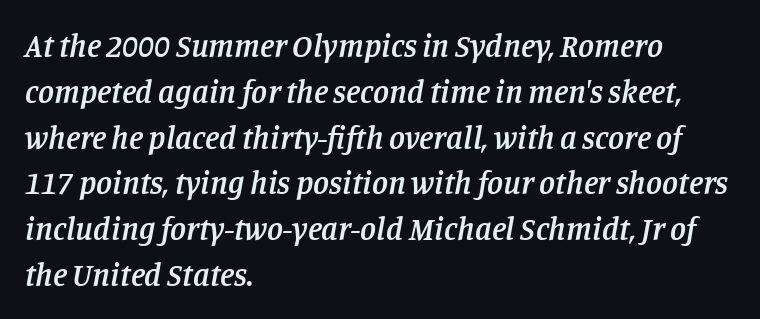
Is the type bold? Partly — it's a semibold, heavier than regular but not fully bold. Words appear dense and cohesive because spacing is normal. Evenly set lines give the paragraph a standard silhouette. The face used here is proportionally spaced, like ordinary book or web type.
